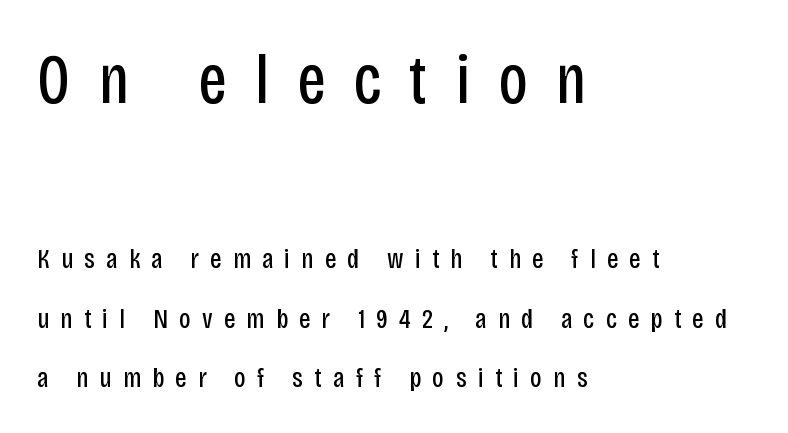
Do the characters align in a grid? No, the font is proportional. The setting favours the left margin, as ordinary paragraphs usually do. The letterforms stand isolated, each surrounded by extra space. Bold? No — there's no thickening of the strokes. Whoever set this chose breathing room over compactness in the vertical rhythm.
